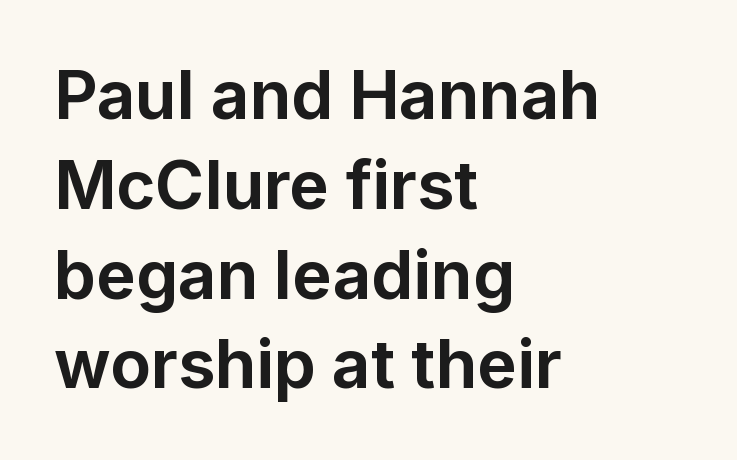
{"serif": "no", "italic": "no", "bold": "yes", "weight": "bold", "width": "normal", "stroke_contrast": "low", "x_height": "medium", "monospaced": "no", "underline": "no", "align": "left", "line_spacing": "normal", "line_spacing_ratio": 1.34, "letter_spacing": "normal", "letter_spacing_em": 0.0, "glyph_px": 67}
